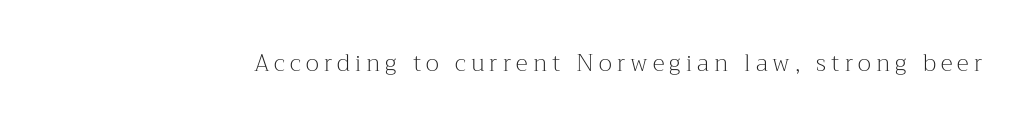
Nope, not italic — everything's standing straight. Observe the wide spacing: letters keep a clear distance from each other. No chunkiness to these letters — they're not bold. The baseline area is clear.
